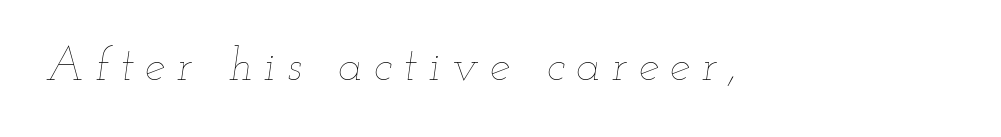
Does extra space separate the letters? Yes, quite a lot of it. These lines were composed using italics. Nobody drew a line under any word here. Caption: face not bold, strokes unweighted.
